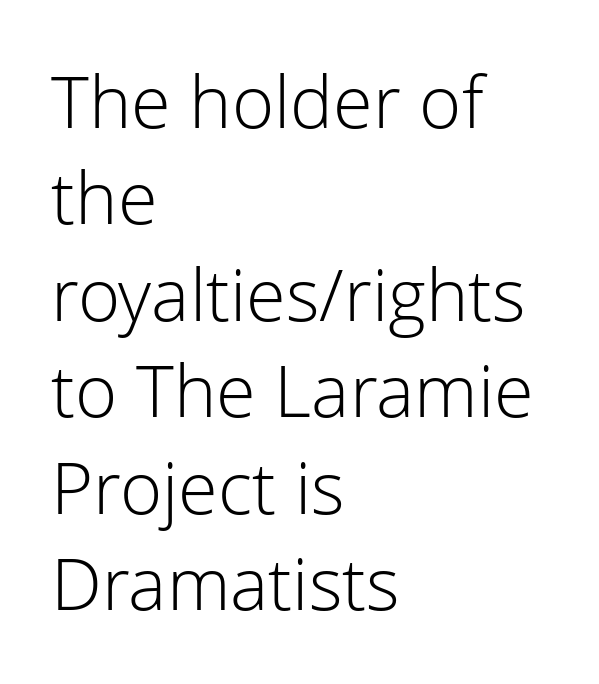
Q: Is the text bold? A: No.
Q: Is the text italic (slanted)? A: No, it is upright.
Q: Is the typeface a serif or a sans-serif typeface? A: Sans-serif.
Q: Is the text underlined? A: No.
Q: How is the paragraph aligned? A: Left-aligned.
Q: Is the spacing between letters normal or unusually wide? A: Normal.
Q: Is the spacing between lines tight, normal or loose? A: Normal.
Q: Width (condensed, normal, or wide)? A: Normal.
Q: Stroke contrast? A: Low.
Q: x-height? A: Medium.
Q: Monospaced? A: No.
